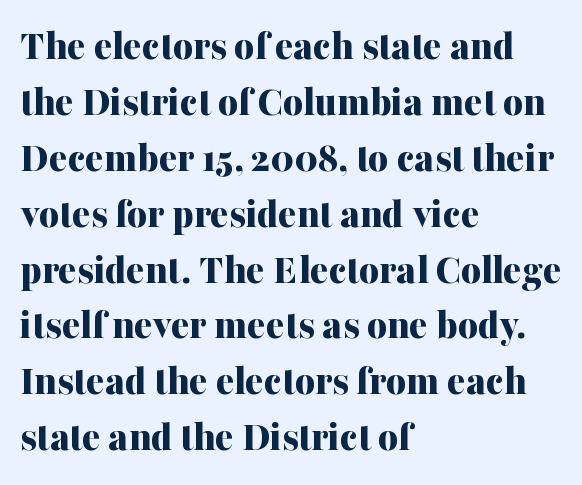
The image shows 43 px bold serif type, upright; set left-aligned, normal line spacing (1.3x), normal letter spacing, not underlined; medium stroke contrast and a medium x-height.
